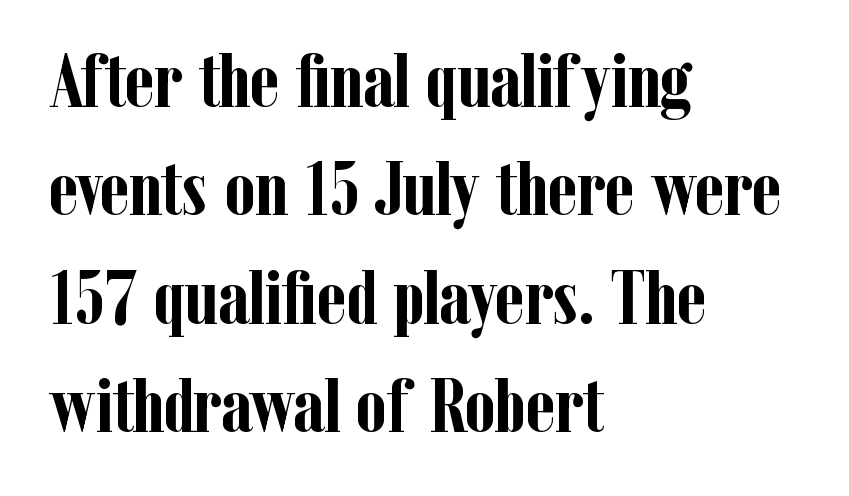
The space between consecutive lines is moderate. This sample uses an upright cut, with every glyph sitting square on the baseline. This rendering uses left alignment, leaving the right contour irregular. Beneath every word, the page is bare. Every letter is thick-stroked: bold, no question. The characters display serif detailing at their extremities.
